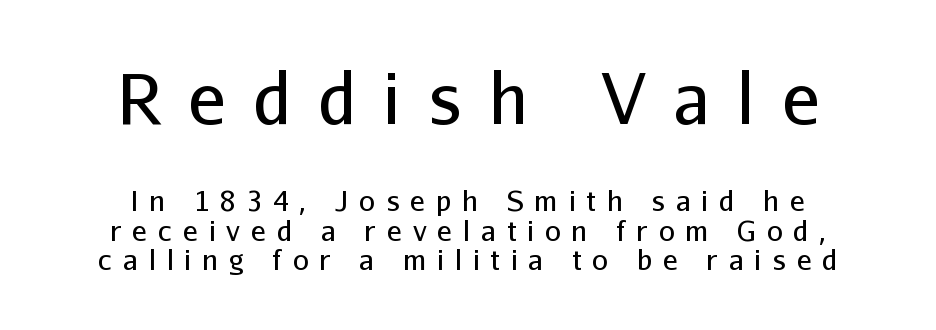
{"serif": "no", "italic": "no", "bold": "no", "weight": "regular", "width": "normal", "stroke_contrast": "low", "x_height": "medium", "monospaced": "no", "underline": "no", "align": "center", "line_spacing": "tight", "line_spacing_ratio": 1.05, "letter_spacing": "wide", "letter_spacing_em": 0.39, "larger_block": "first", "size_ratio": 2.5, "glyph_px": 70}
